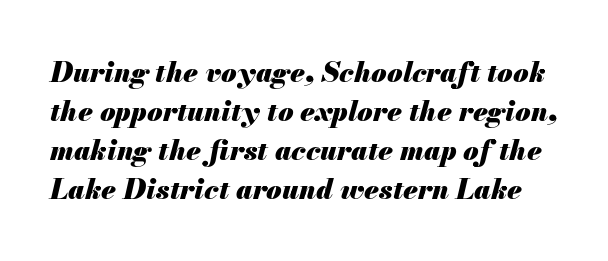
Inter-character spacing is left at the font's built-in metrics. How would I describe the line gaps? Plain and ordinary. Plain, unruled lines of type. A typesetter would call this proportional, since set widths differ per character. Look at the stroke-to-counter ratio: heavy, a bold.
